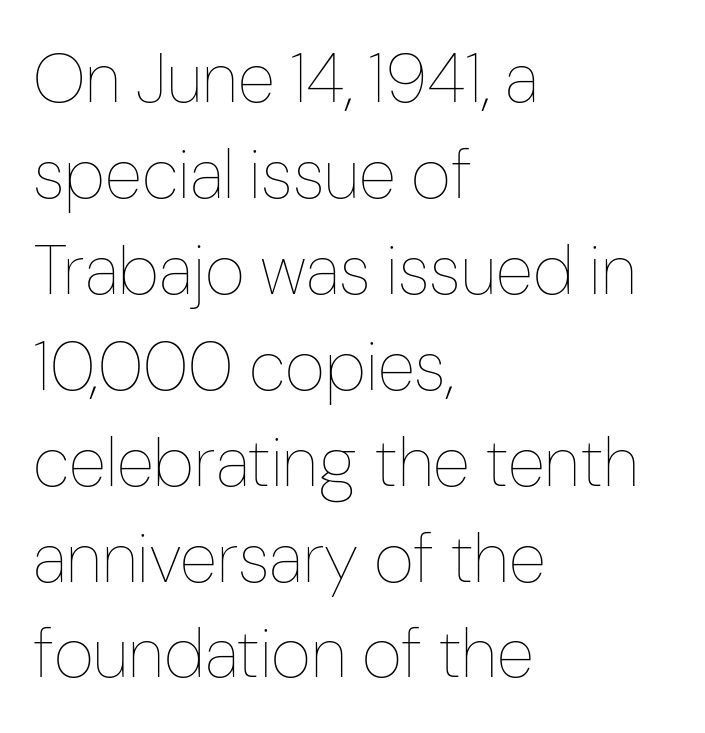
Q: Is the text bold? A: No.
Q: Is the text italic (slanted)? A: No, it is upright.
Q: Is the text underlined? A: No.
Q: How is the paragraph aligned? A: Left-aligned.
Q: Is the spacing between letters normal or unusually wide? A: Normal.
Q: Is the spacing between lines tight, normal or loose? A: Normal.
Q: Width (condensed, normal, or wide)? A: Condensed.
Q: Stroke contrast? A: Low.
Q: x-height? A: Medium.
Q: Monospaced? A: No.
